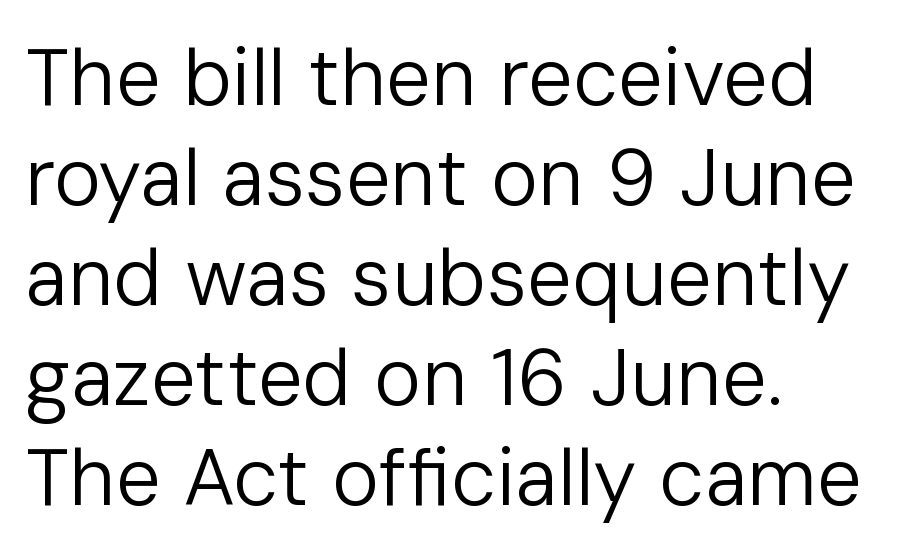
The typeface chosen for these lines omits serifs. Do the characters align in a grid? No, the font is proportional. No letter is thick-stroked: the sample isn't bold. Notice how the stems are strictly vertical — no italics here.
